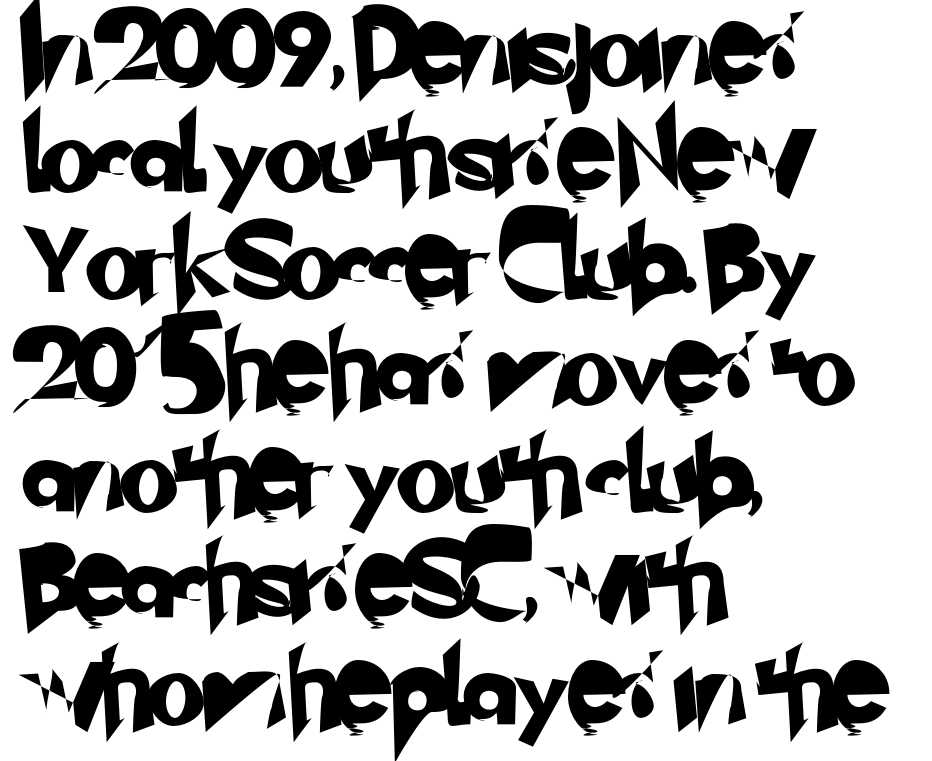
This sample is left-justified, so line endings fall wherever the words run out. Rule under the text: the space is simply empty. Baseline-to-baseline distance is the conventional proportion of letter height. Looks like regular typesetting: each glyph gets only the width it needs. Letterform terminals end flat and unadorned throughout the passage.
